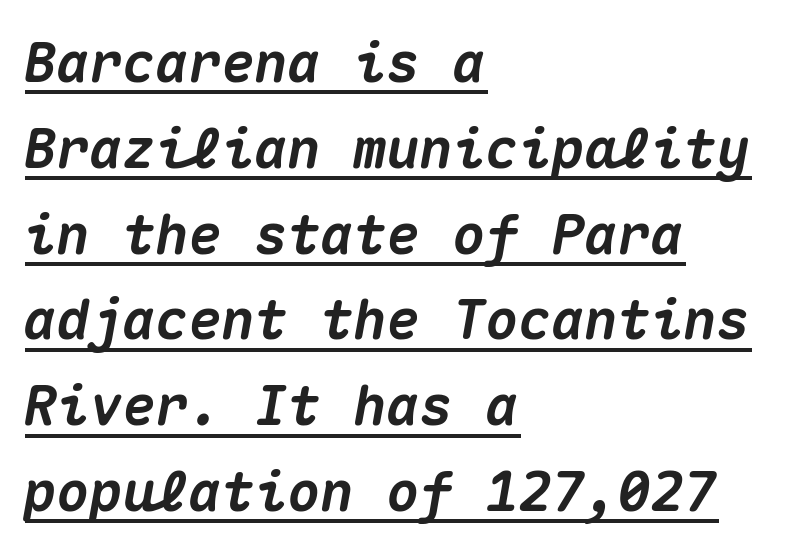
The image shows 55 px heavy type, italic (leaning right), monospaced; set left-aligned, normal line spacing (1.56x), normal letter spacing, underlined; medium stroke contrast and a medium x-height.
